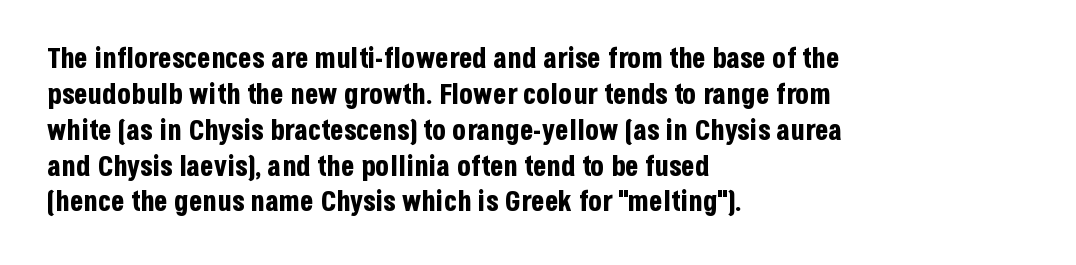
Q: Is the text bold? A: Yes.
Q: Is the text italic (slanted)? A: No, it is upright.
Q: Is the typeface a serif or a sans-serif typeface? A: Sans-serif.
Q: Is the text underlined? A: No.
Q: How is the paragraph aligned? A: Left-aligned.
Q: Is the spacing between letters normal or unusually wide? A: Normal.
Q: Is the spacing between lines tight, normal or loose? A: Normal.
Q: Width (condensed, normal, or wide)? A: Condensed.
Q: Stroke contrast? A: Low.
Q: x-height? A: Large.
Q: Monospaced? A: No.
